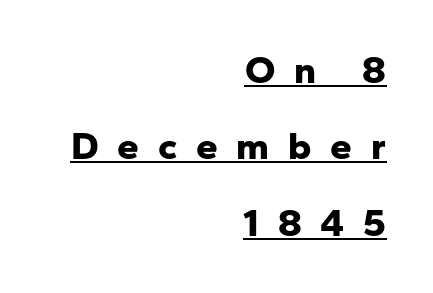
Q: Is the text bold? A: Yes.
Q: Is the text italic (slanted)? A: No, it is upright.
Q: Is the typeface a serif or a sans-serif typeface? A: Sans-serif.
Q: Is the text underlined? A: Yes.
Q: How is the paragraph aligned? A: Right-aligned.
Q: Is the spacing between letters normal or unusually wide? A: Unusually wide.
Q: Is the spacing between lines tight, normal or loose? A: Loose.
Q: Width (condensed, normal, or wide)? A: Normal.
Q: Stroke contrast? A: Low.
Q: x-height? A: Medium.
Q: Monospaced? A: No.
